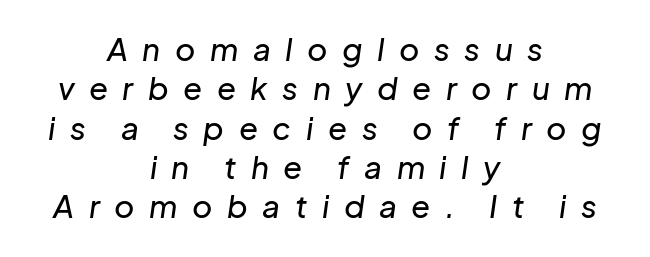
Would a proofreader flag this as italicized? Yes. Beneath every word, the page is bare. This block has exactly the height ordinary leading produces. The line texture is sparse and dotted thanks to wide tracking.
